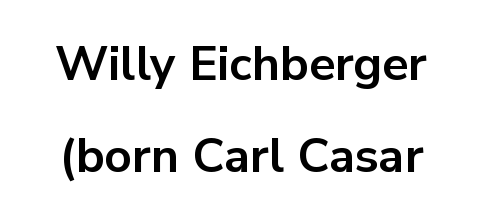
The passage shown is not underscored anywhere. The face used here is rendered with its standard letterfit. Does the weight exceed regular? Yes, all the way to bold. This is the regular roman posture of the typeface. The line-height multiplier appears high, well above default. You could not count columns in this text — the font is proportionally spaced.
